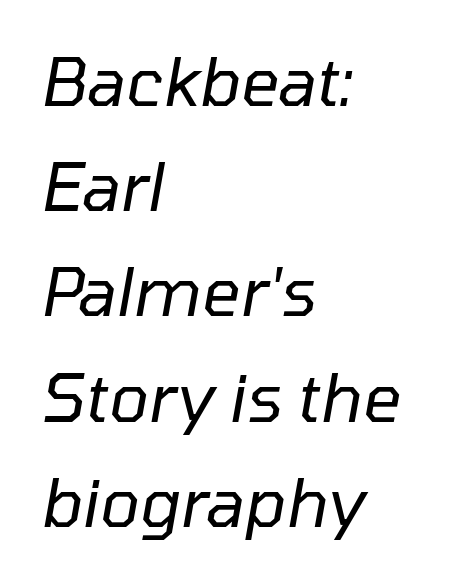
{"italic": "yes", "lean": "right", "slant_degrees": 10, "bold": "no", "weight": "regular", "width": "normal", "stroke_contrast": "low", "x_height": "medium", "monospaced": "no", "underline": "no", "align": "left", "line_spacing": "normal", "line_spacing_ratio": 1.57, "letter_spacing": "normal", "letter_spacing_em": 0.0, "glyph_px": 67}
